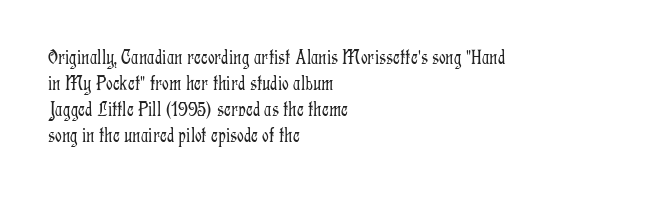
Q: Is the text bold? A: No.
Q: Is the text italic (slanted)? A: No, it is upright.
Q: Is the text underlined? A: No.
Q: How is the paragraph aligned? A: Left-aligned.
Q: Is the spacing between letters normal or unusually wide? A: Normal.
